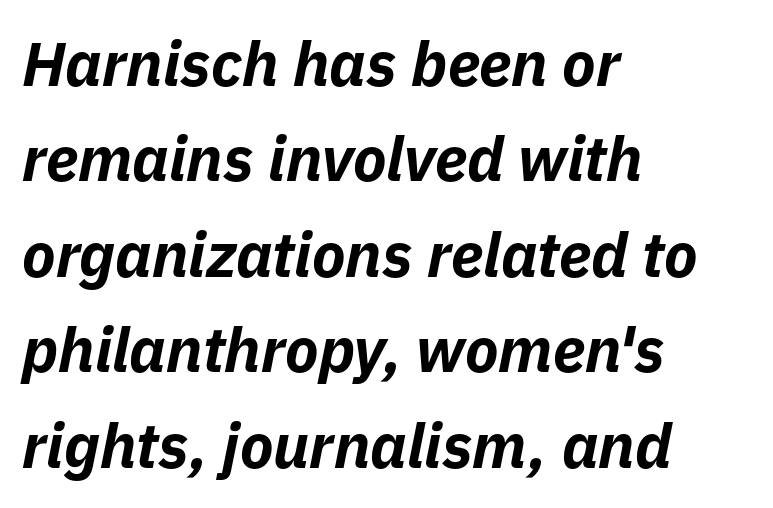
The image shows 62 px bold type, italic (leaning right); set left-aligned, normal line spacing (1.54x), normal letter spacing, not underlined; low stroke contrast and a medium x-height.
